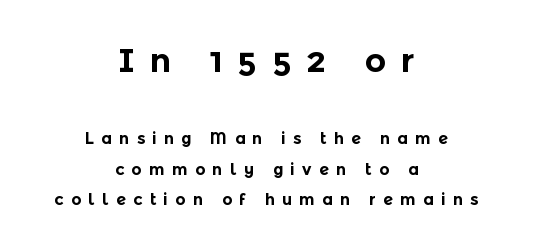
The image shows 33 px bold sans-serif type, upright; set centered, line spacing 1.88x, unusually wide letter spacing (+0.45 em), not underlined; the first (top) block is 2.06x larger; a medium x-height.
